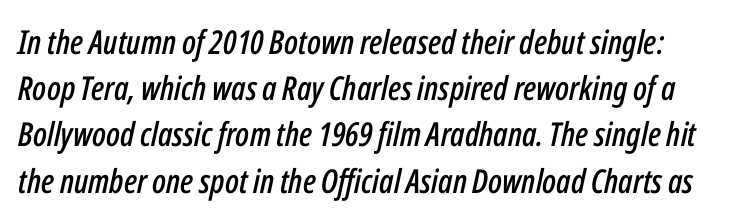
Q: Is the text italic (slanted)? A: Yes, it leans right by about 12 degrees.
Q: Is the text underlined? A: No.
Q: Is the spacing between letters normal or unusually wide? A: Normal.
Q: Is the spacing between lines tight, normal or loose? A: Normal.
Q: Width (condensed, normal, or wide)? A: Condensed.
Q: Stroke contrast? A: Low.
Q: x-height? A: Medium.
Q: Monospaced? A: No.
